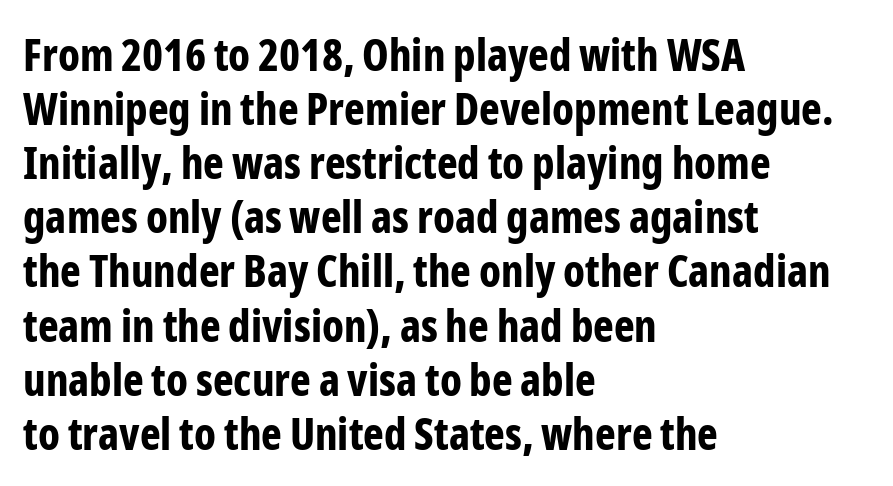
Q: Is the text bold? A: Yes.
Q: Is the text italic (slanted)? A: No, it is upright.
Q: Is the typeface a serif or a sans-serif typeface? A: Sans-serif.
Q: Is the text underlined? A: No.
Q: How is the paragraph aligned? A: Left-aligned.
Q: Is the spacing between letters normal or unusually wide? A: Normal.
Q: Width (condensed, normal, or wide)? A: Condensed.
Q: Stroke contrast? A: Low.
Q: x-height? A: Medium.
Q: Monospaced? A: No.
